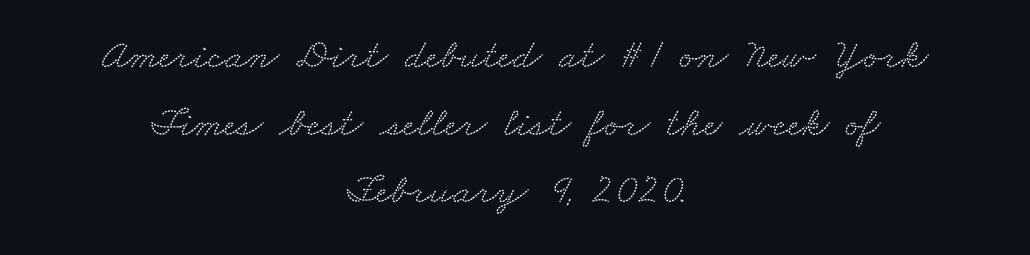
The image shows 42 px wide serif type; set centered, normal line spacing (1.61x), normal letter spacing, not underlined; low stroke contrast and a small x-height.
